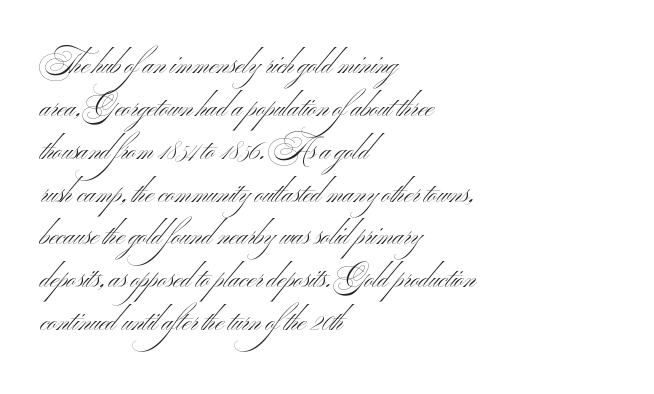
{"serif": "no", "bold": "no", "weight": "light", "width": "wide", "stroke_contrast": "medium", "x_height": "small", "monospaced": "no", "underline": "no", "align": "left", "line_spacing": "normal", "line_spacing_ratio": 1.53, "letter_spacing": "normal", "letter_spacing_em": 0.0, "glyph_px": 28}
